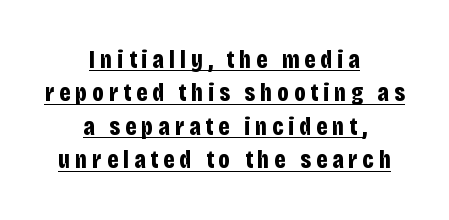
Compared with typical body copy, the letter spacing here is much looser. A baseline rule has been typeset under these characters. How heavy is the stroke? Heavy — this is a bold. Regarding leading, the lines here are spaced in the standard way. These lines stack symmetrically, like a column narrowing and widening about its center. Do the letters lean? They stand straight.
